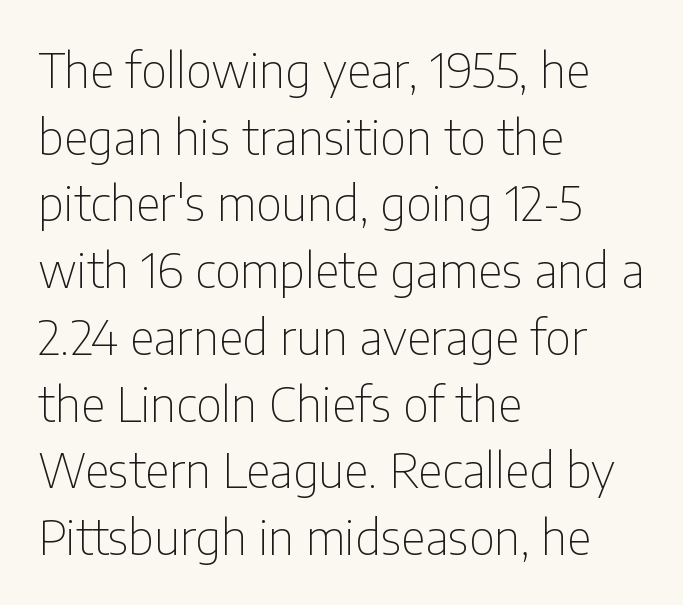
{"serif": "no", "italic": "no", "bold": "no", "weight": "thin", "width": "condensed", "stroke_contrast": "low", "x_height": "medium", "monospaced": "no", "underline": "no", "align": "left", "line_spacing": "normal", "line_spacing_ratio": 1.39, "letter_spacing": "normal", "letter_spacing_em": 0.0, "glyph_px": 48}
